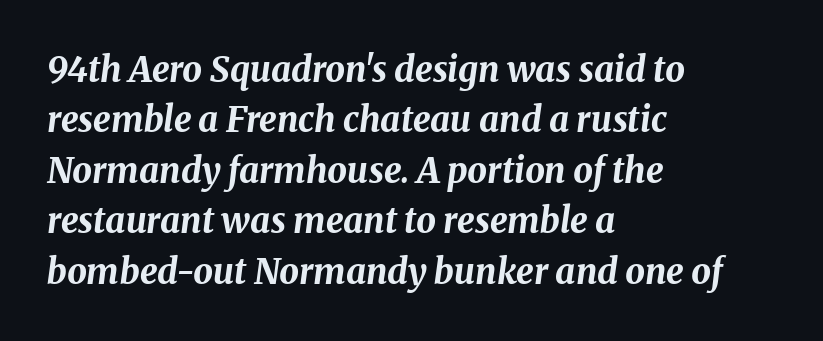
{"italic": "yes", "lean": "right", "slant_degrees": 8, "bold": "yes", "weight": "bold", "width": "normal", "stroke_contrast": "medium", "x_height": "medium", "monospaced": "no", "underline": "no", "align": "left", "line_spacing": "normal", "line_spacing_ratio": 1.44, "letter_spacing": "normal", "letter_spacing_em": 0.0, "glyph_px": 35}
